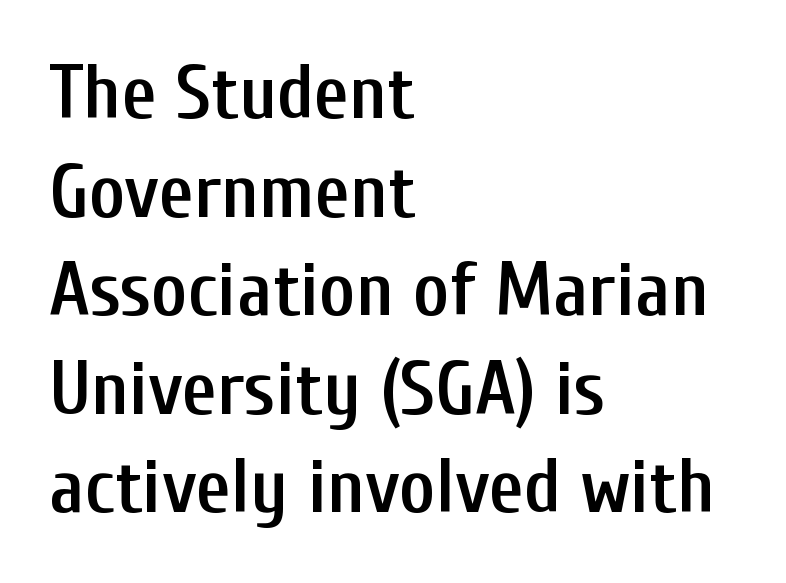
The image shows 77 px semibold, condensed sans-serif type, upright; set left-aligned, normal line spacing (1.28x), normal letter spacing, not underlined; low stroke contrast and a medium x-height.
